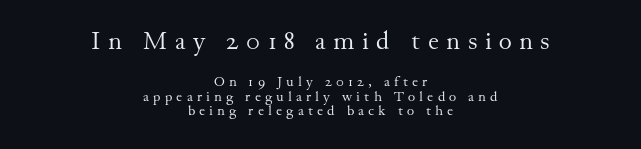
Q: Is the text bold? A: No.
Q: Is the text italic (slanted)? A: No, it is upright.
Q: Is the text underlined? A: No.
Q: How is the paragraph aligned? A: Centered.
Q: Is the spacing between letters normal or unusually wide? A: Unusually wide.
Q: Is the spacing between lines tight, normal or loose? A: Tight.
Q: Which block of text is set in a larger size, the first (top) or the second (bottom)? A: The first (top) one.
